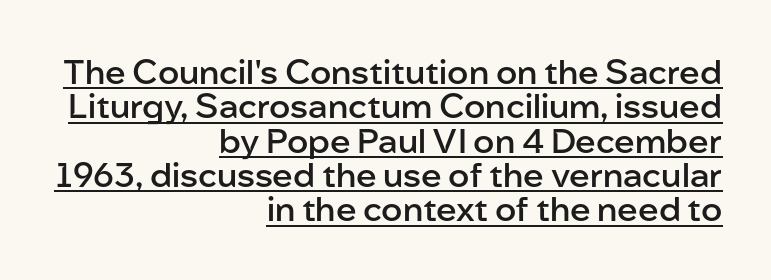
The lines are packed closely together with very little leading. You can tell it's not italic because the verticals are truly vertical. Standard letterfit; no display-style spreading of the glyphs. One-word summary of the alignment: right. Nothing sits at the stroke ends, so this counts as sans-serif. These lines carry some extra weight — a demibold, not a full bold.
